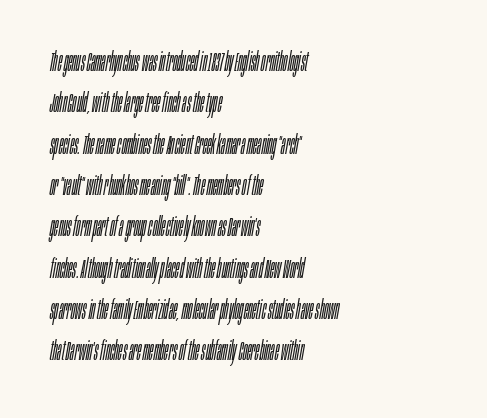
Q: Is the text bold? A: No.
Q: Is the text italic (slanted)? A: Yes, it leans right by about 10 degrees.
Q: Is the text underlined? A: No.
Q: How is the paragraph aligned? A: Left-aligned.
Q: Is the spacing between letters normal or unusually wide? A: Normal.
Q: Is the spacing between lines tight, normal or loose? A: Normal.
